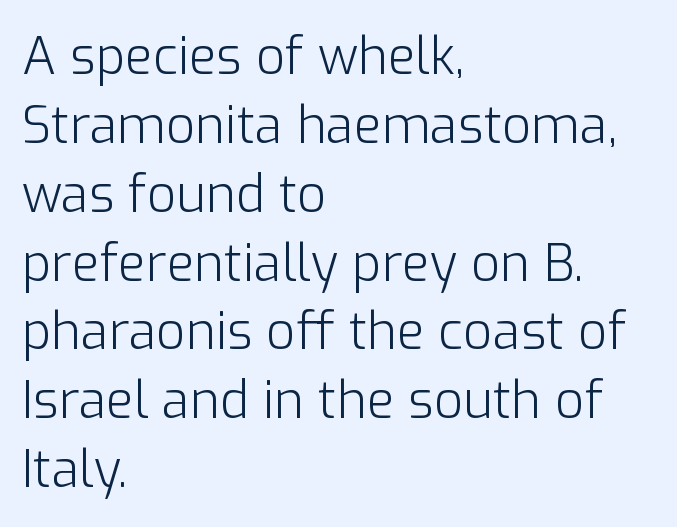
Q: Is the text bold? A: No.
Q: Is the text italic (slanted)? A: No, it is upright.
Q: Is the typeface a serif or a sans-serif typeface? A: Sans-serif.
Q: Is the text underlined? A: No.
Q: How is the paragraph aligned? A: Left-aligned.
Q: Is the spacing between letters normal or unusually wide? A: Normal.
Q: Is the spacing between lines tight, normal or loose? A: Normal.
Q: Width (condensed, normal, or wide)? A: Normal.
Q: Stroke contrast? A: Low.
Q: x-height? A: Medium.
Q: Monospaced? A: No.
